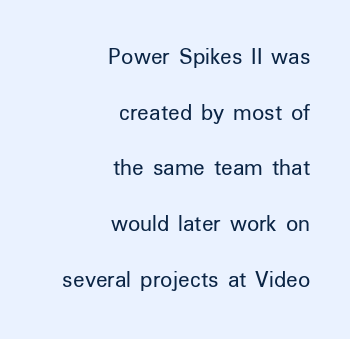
Q: Is the text bold? A: No.
Q: Is the text italic (slanted)? A: No, it is upright.
Q: Is the text underlined? A: No.
Q: How is the paragraph aligned? A: Right-aligned.
Q: Is the spacing between letters normal or unusually wide? A: Normal.
Q: Is the spacing between lines tight, normal or loose? A: Loose.
